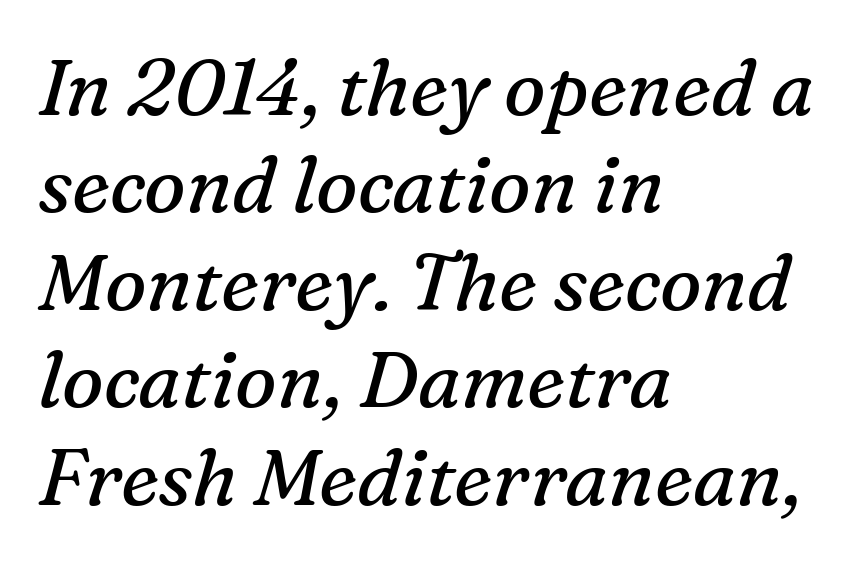
The image shows 78 px regular-weight serif type, italic (leaning right); set left-aligned, normal line spacing (1.25x), normal letter spacing, not underlined; medium stroke contrast and a medium x-height.
